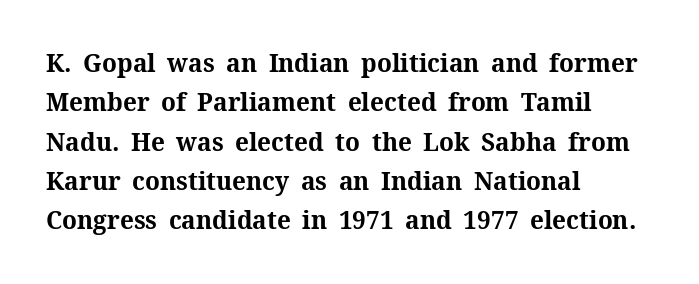
{"italic": "no", "bold": "yes", "underline": "no", "align": "left", "line_spacing": "normal", "line_spacing_ratio": 1.51, "letter_spacing": "normal", "letter_spacing_em": 0.0, "glyph_px": 26}
